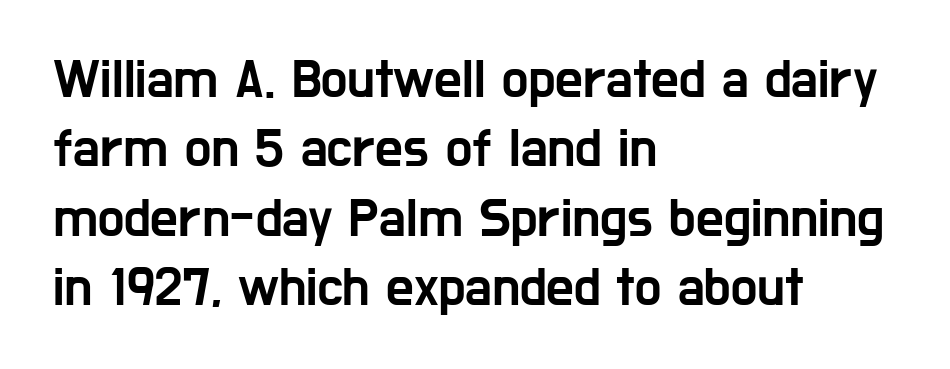
Q: Is the text italic (slanted)? A: No, it is upright.
Q: Is the typeface a serif or a sans-serif typeface? A: Sans-serif.
Q: Is the text underlined? A: No.
Q: How is the paragraph aligned? A: Left-aligned.
Q: Is the spacing between letters normal or unusually wide? A: Normal.
Q: Is the spacing between lines tight, normal or loose? A: Normal.
Q: Width (condensed, normal, or wide)? A: Condensed.
Q: Stroke contrast? A: Low.
Q: x-height? A: Medium.
Q: Monospaced? A: No.
